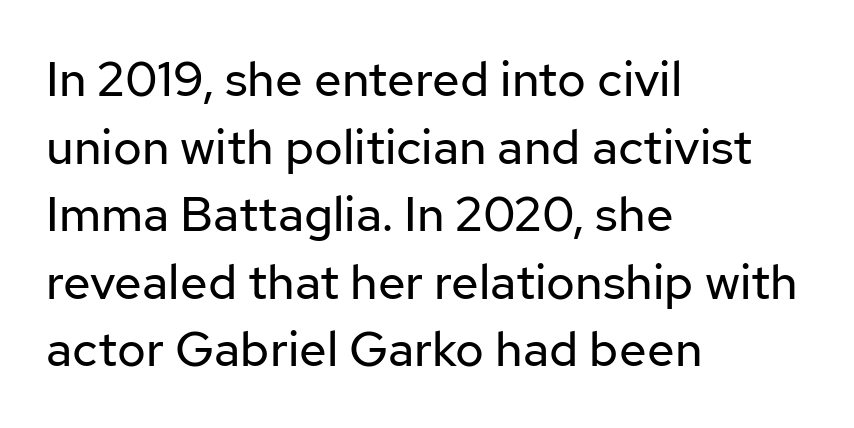
{"serif": "no", "italic": "no", "bold": "no", "weight": "regular", "width": "normal", "stroke_contrast": "low", "x_height": "medium", "monospaced": "no", "underline": "no", "align": "left", "line_spacing": "normal", "line_spacing_ratio": 1.38, "letter_spacing": "normal", "letter_spacing_em": 0.0, "glyph_px": 49}
